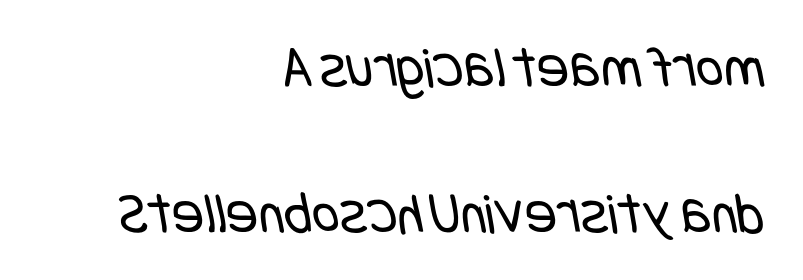
One-word summary of the alignment: right. Quick note: underline off. The strokes are not fattened; the text isn't bold. Baseline-to-baseline distance is far greater than the letter height. Characters follow at the spacing the type designer built in.
